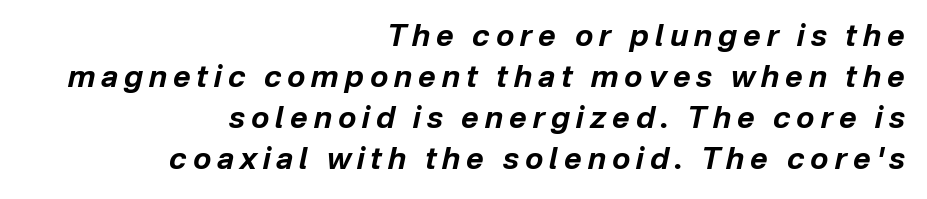
{"italic": "yes", "lean": "right", "slant_degrees": 12, "bold": "yes", "weight": "bold", "width": "normal", "stroke_contrast": "low", "x_height": "medium", "monospaced": "no", "underline": "no", "align": "right", "line_spacing": "normal", "line_spacing_ratio": 1.37, "letter_spacing": "wide", "letter_spacing_em": 0.2, "glyph_px": 30}
